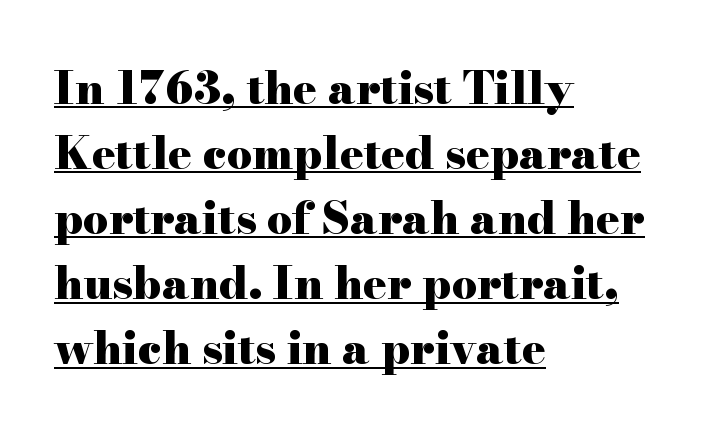
The image shows 44 px heavy, wide serif type, upright; set left-aligned, normal line spacing (1.48x), normal letter spacing, underlined; high stroke contrast and a small x-height.
